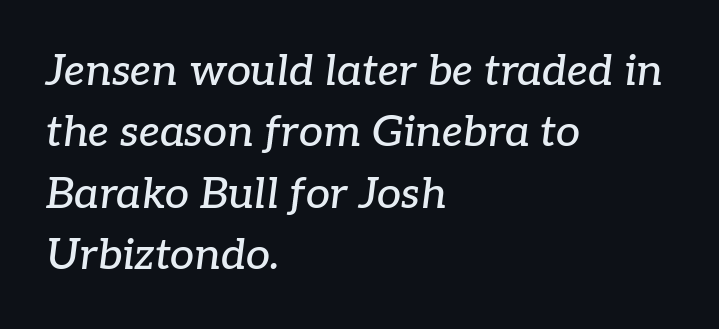
Letter spacing: default. The specimen reads as italic at a glance. Do the characters align in a grid? No, the font is proportional. Leading: standard. Decoration check: the copy has no underline. Look at the bottom of the vertical strokes: they flare into serifs here.
